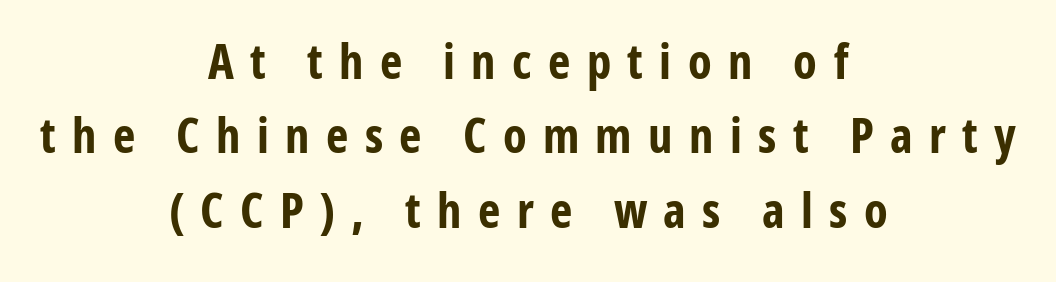
{"serif": "no", "italic": "no", "bold": "yes", "weight": "bold", "width": "condensed", "stroke_contrast": "low", "x_height": "medium", "monospaced": "no", "underline": "no", "align": "center", "line_spacing": "normal", "line_spacing_ratio": 1.55, "letter_spacing": "wide", "letter_spacing_em": 0.34, "glyph_px": 48}
